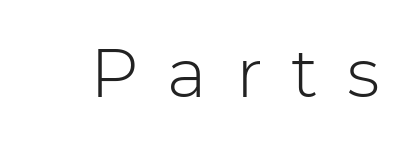
The image shows 68 px light sans-serif type, upright; set unusually wide letter spacing (+0.42 em), not underlined; low stroke contrast and a medium x-height.
